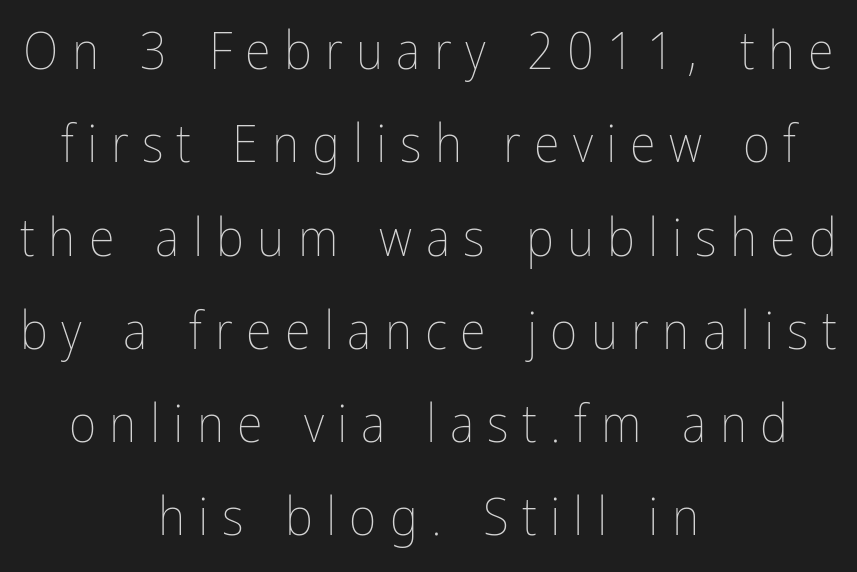
The image shows 53 px thin, condensed type, upright; set centered, line spacing 1.76x, unusually wide letter spacing (+0.25 em), not underlined; low stroke contrast and a medium x-height.
